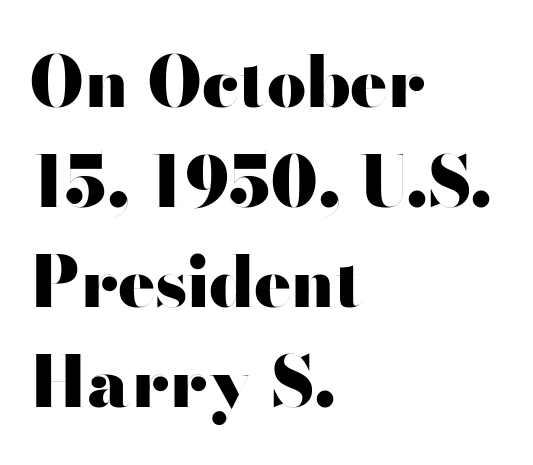
{"italic": "no", "bold": "yes", "weight": "heavy", "width": "wide", "stroke_contrast": "high", "x_height": "small", "monospaced": "no", "underline": "no", "align": "left", "line_spacing": "normal", "line_spacing_ratio": 1.45, "letter_spacing": "normal", "letter_spacing_em": 0.0, "glyph_px": 69}
